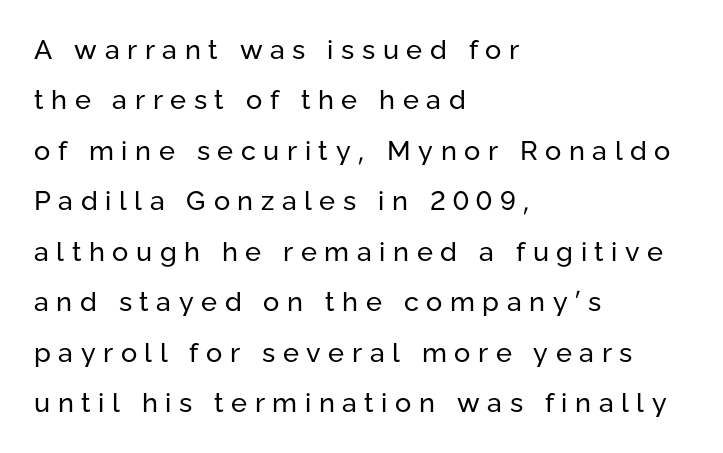
Posture: upright roman. Display-style spreading of the glyphs; the letterfit is very open. The weight tops out at a normal text grade. Lines of text with bare space underneath. Caption: multi-line text, flush left, ragged right.
